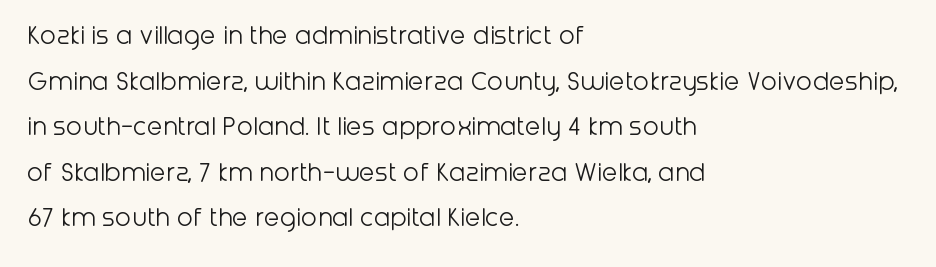
{"serif": "no", "italic": "no", "bold": "no", "weight": "light", "width": "normal", "stroke_contrast": "low", "x_height": "medium", "monospaced": "no", "underline": "no", "align": "left", "line_spacing": "normal", "line_spacing_ratio": 1.57, "letter_spacing": "normal", "letter_spacing_em": 0.0, "glyph_px": 29}
